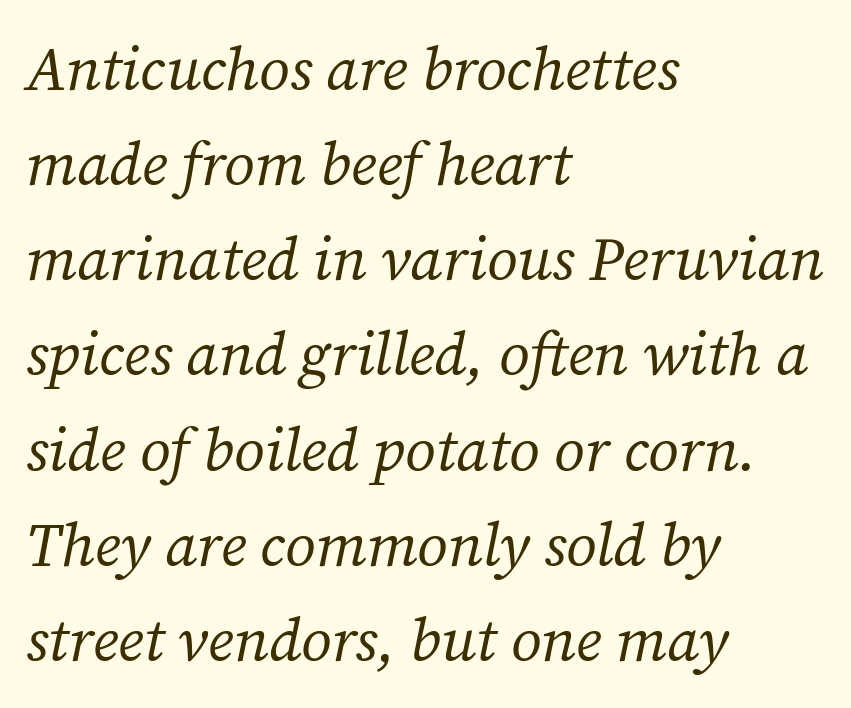
{"serif": "yes", "italic": "yes", "lean": "right", "slant_degrees": 12, "bold": "no", "weight": "regular", "width": "normal", "stroke_contrast": "medium", "x_height": "medium", "monospaced": "no", "underline": "no", "align": "left", "line_spacing": "normal", "line_spacing_ratio": 1.56, "letter_spacing": "normal", "letter_spacing_em": 0.0, "glyph_px": 61}
